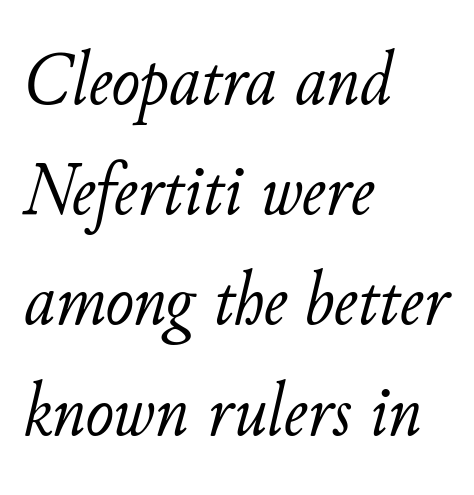
Q: Is the text bold? A: No.
Q: Is the text italic (slanted)? A: Yes, it leans right by about 11 degrees.
Q: Is the text underlined? A: No.
Q: How is the paragraph aligned? A: Left-aligned.
Q: Is the spacing between letters normal or unusually wide? A: Normal.
Q: Is the spacing between lines tight, normal or loose? A: Normal.
Q: Width (condensed, normal, or wide)? A: Normal.
Q: Stroke contrast? A: Low.
Q: x-height? A: Small.
Q: Monospaced? A: No.
